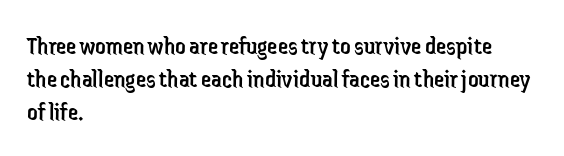
{"italic": "no", "bold": "no", "underline": "no", "align": "left", "line_spacing": "normal", "line_spacing_ratio": 1.27, "letter_spacing": "normal", "letter_spacing_em": 0.0, "glyph_px": 26}
